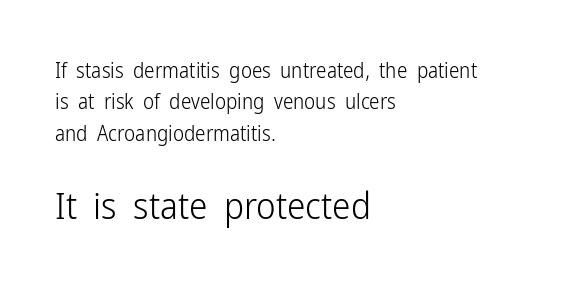
{"serif": "no", "italic": "no", "bold": "no", "weight": "light", "width": "condensed", "stroke_contrast": "low", "x_height": "medium", "monospaced": "no", "underline": "no", "align": "left", "line_spacing": "normal", "line_spacing_ratio": 1.5, "letter_spacing": "normal", "letter_spacing_em": 0.0, "larger_block": "second", "size_ratio": 1.76, "glyph_px": 37}
